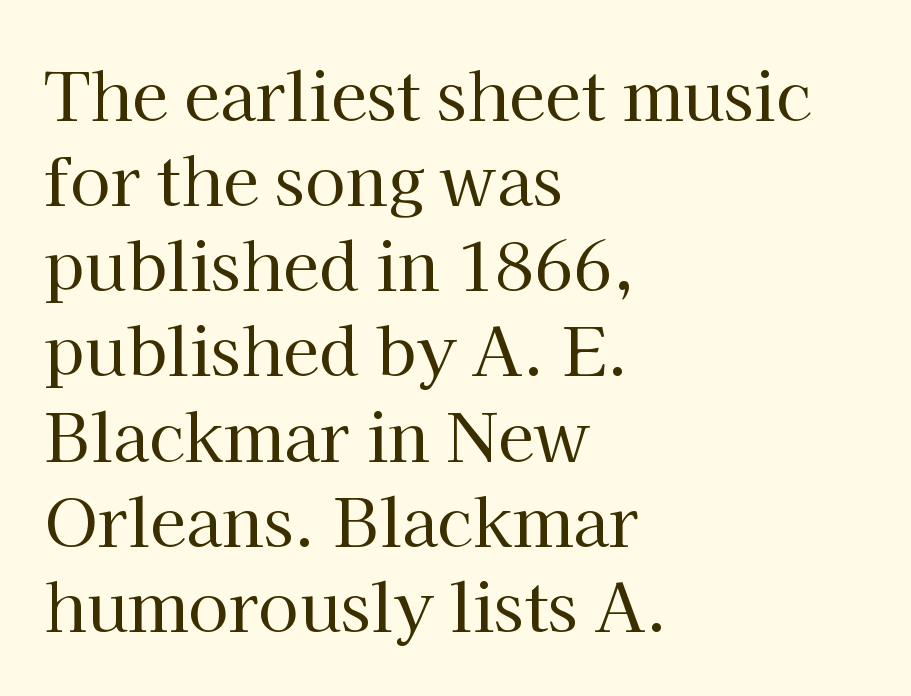
Q: Is the text bold? A: No.
Q: Is the text italic (slanted)? A: No, it is upright.
Q: Is the typeface a serif or a sans-serif typeface? A: Serif.
Q: Is the text underlined? A: No.
Q: How is the paragraph aligned? A: Left-aligned.
Q: Is the spacing between letters normal or unusually wide? A: Normal.
Q: Is the spacing between lines tight, normal or loose? A: Normal.
Q: Width (condensed, normal, or wide)? A: Normal.
Q: Stroke contrast? A: High.
Q: x-height? A: Medium.
Q: Monospaced? A: No.
